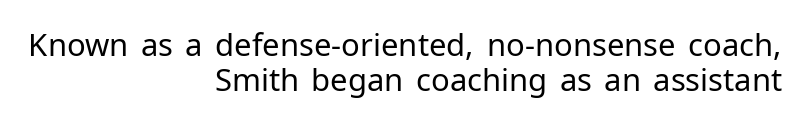
This sample has the flowing, uneven cadence of proportional lettering. This is the regular roman posture of the typeface. Summary of vertical rhythm: compact, with narrow interline spacing. The designer went with a sans here, leaving each stem footless. A quiet, ordinary-to-light weight characterises the typeface. Bare-footed words on every line.
